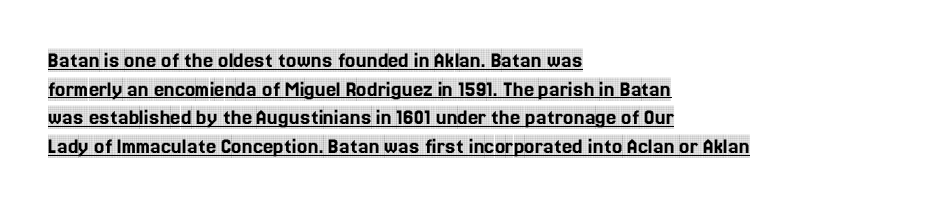
Q: Is the text italic (slanted)? A: No, it is upright.
Q: Is the text underlined? A: Yes.
Q: How is the paragraph aligned? A: Left-aligned.
Q: Is the spacing between letters normal or unusually wide? A: Normal.
Q: Is the spacing between lines tight, normal or loose? A: Normal.
